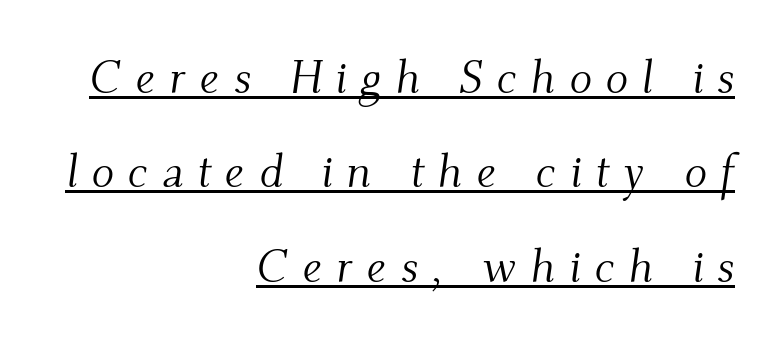
Compared with a flush-left layout, this one pins lines to the opposite, right side. The rendering inserts visible extra space after every character. Beneath each row of characters lies a ruled line. Stroke terminals: seriffed.
